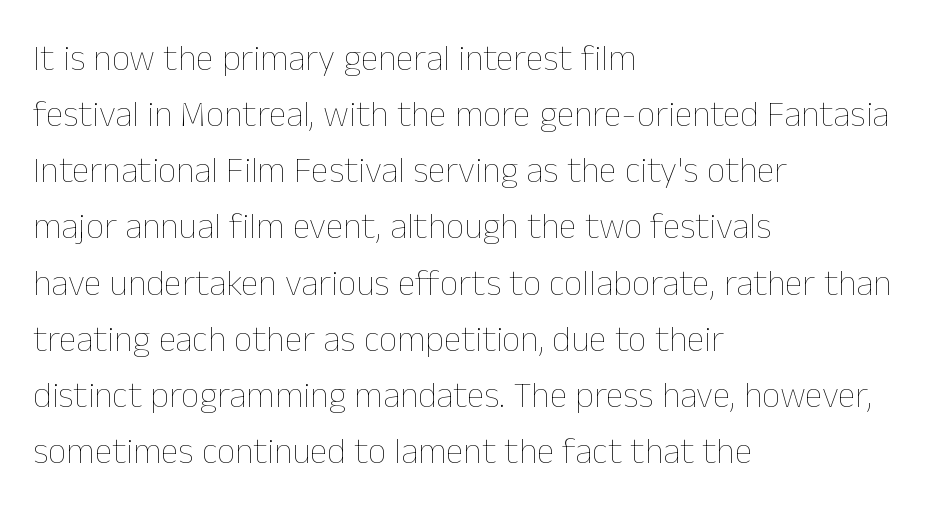
Posture: straight, roman, zero tilt. These glyphs show unthickened strokes, regular width or finer. Is this a fixed-width face? No — the glyphs have proportional, varying widths. Interline gaps are of average width in this sample. Lines of text with bare space underneath. Honestly, the letter spacing is just normal — you wouldn't notice it.
